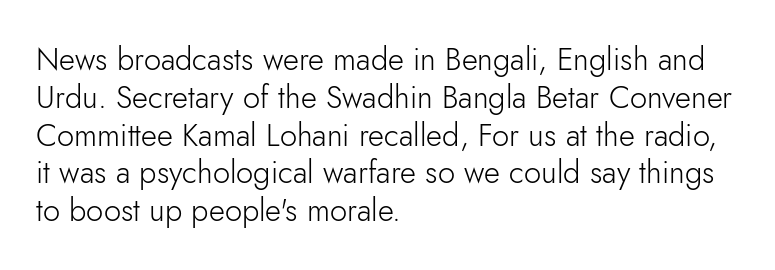
The image shows 31 px light sans-serif type, upright; set left-aligned, line spacing 1.22x, normal letter spacing, not underlined; low stroke contrast and a small x-height.
